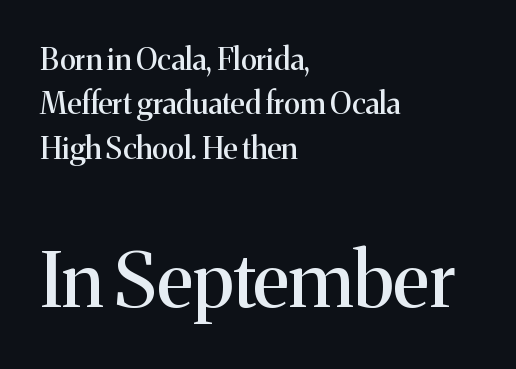
The image shows 75 px serif type, upright; set left-aligned, normal line spacing (1.48x), normal letter spacing, not underlined; the second (bottom) block is 2.5x larger; medium stroke contrast and a medium x-height.
